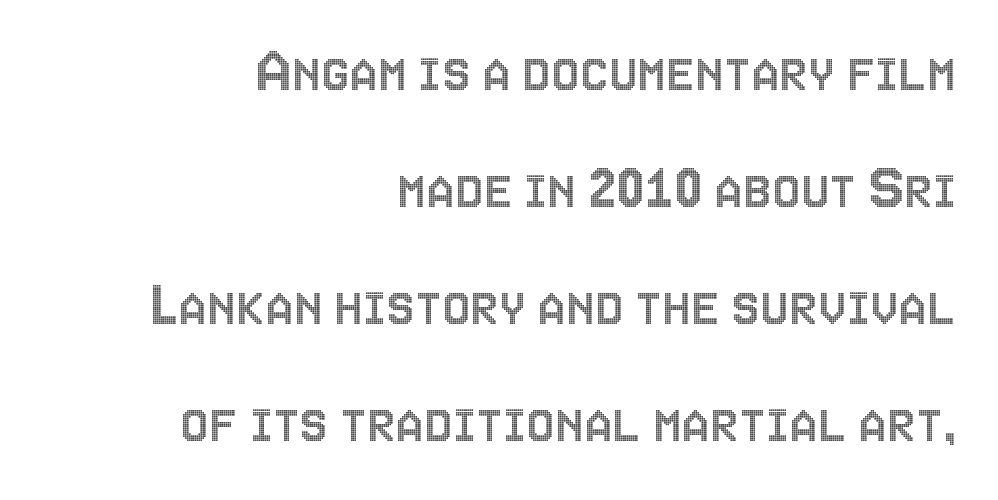
{"italic": "no", "width": "condensed", "x_height": "large", "monospaced": "no", "underline": "no", "align": "right", "line_spacing_ratio": 1.83, "letter_spacing": "normal", "letter_spacing_em": 0.0, "glyph_px": 64}
